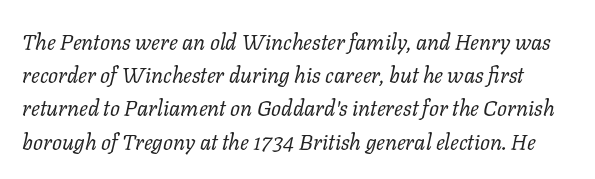
Nothing heavy about these letters — not bold at all. In terms of posture, this sample is oblique. Standard letterfit; no display-style spreading of the glyphs. Letters rest on an invisible, unmarked baseline. The leading is moderate, giving the passage an even texture.
